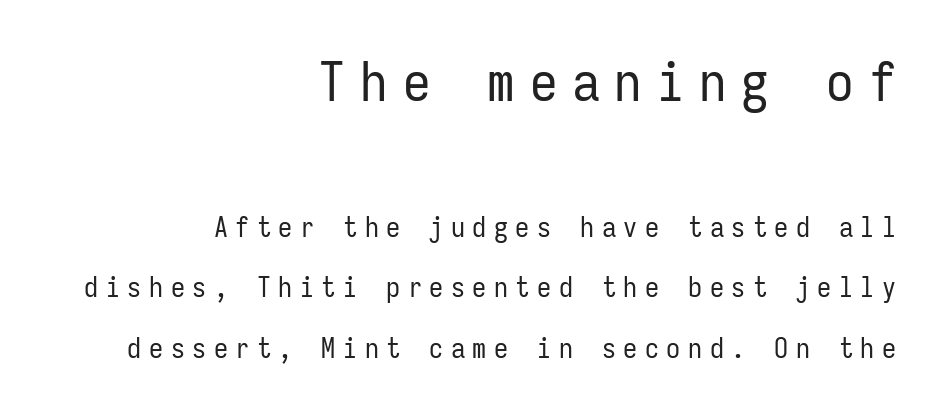
The passage is arranged like a letterhead date or caption credit — flush right. The specimen reads as upright at a glance. Weight: regular or lighter. Rows of type keep a wide berth in the vertical direction. Typesetter's note — upper block bumped up in size, lower block left smaller.
